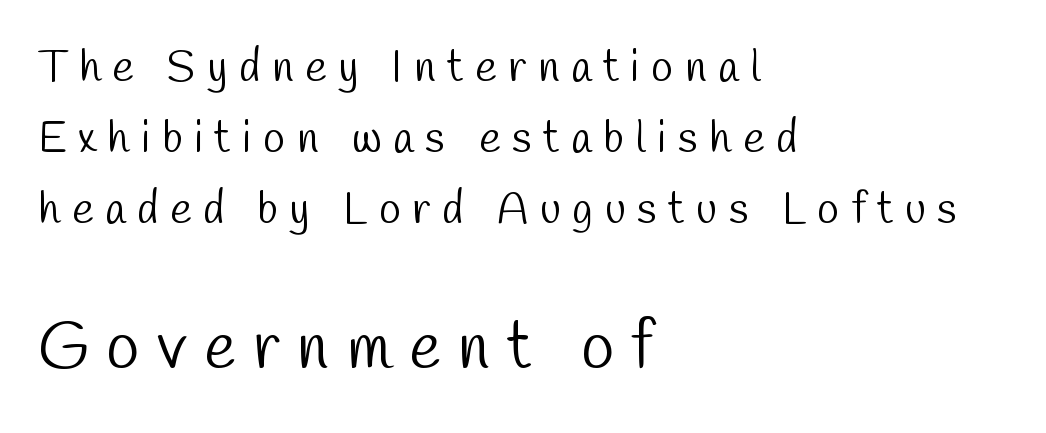
Q: Is the text bold? A: No.
Q: Is the typeface a serif or a sans-serif typeface? A: Sans-serif.
Q: Is the text underlined? A: No.
Q: How is the paragraph aligned? A: Left-aligned.
Q: Is the spacing between letters normal or unusually wide? A: Unusually wide.
Q: Is the spacing between lines tight, normal or loose? A: Normal.
Q: Which block of text is set in a larger size, the first (top) or the second (bottom)? A: The second (bottom) one.
Q: Width (condensed, normal, or wide)? A: Condensed.
Q: Stroke contrast? A: Low.
Q: x-height? A: Medium.
Q: Monospaced? A: No.
